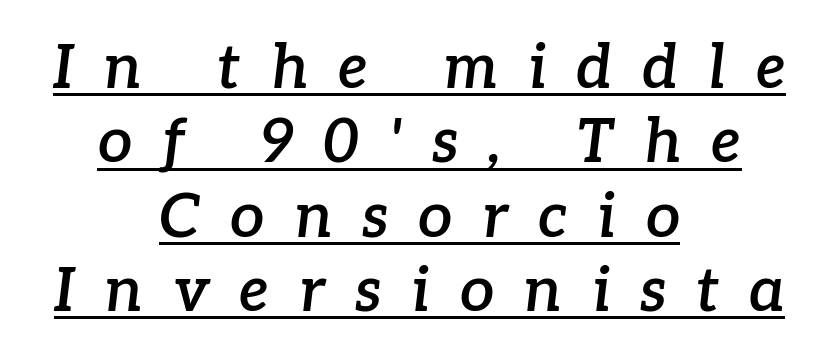
The image shows 61 px semibold serif type, italic (leaning right); set centered, line spacing 1.22x, unusually wide letter spacing (+0.49 em), underlined; low stroke contrast and a medium x-height.
